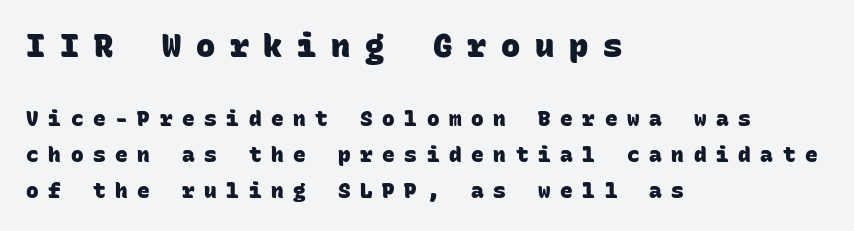
{"serif": "no", "bold": "yes", "weight": "heavy", "width": "normal", "stroke_contrast": "low", "x_height": "large", "monospaced": "yes", "underline": "no", "align": "left", "line_spacing_ratio": 1.71, "letter_spacing": "wide", "letter_spacing_em": 0.46, "larger_block": "first", "size_ratio": 1.52, "glyph_px": 32}
